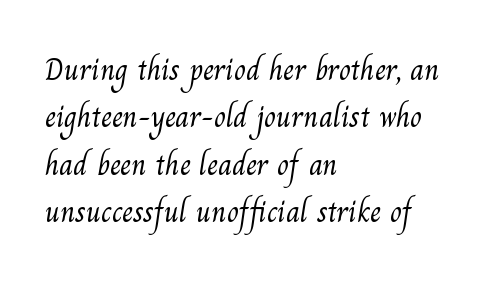
Is this a fixed-width face? No — the glyphs have proportional, varying widths. The glyphs in this specimen are seriffed. The tracking reads as untouched default to a designer's eye. Descenders hang freely into open space. Stroke mass is kept to a normal reading level or below. The lines in this sample share a left origin and differ only in where they stop.
